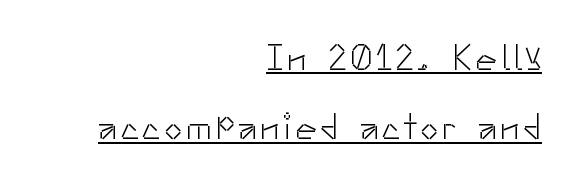
The image shows 36 px light sans-serif type, upright; set right-aligned, loose line spacing (1.93x), underlined; low stroke contrast and a small x-height.
